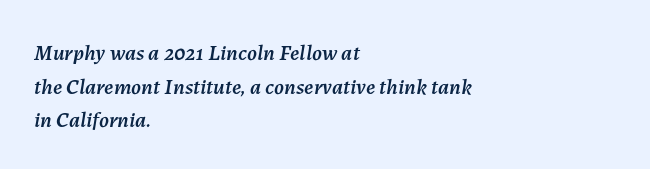
Descenders are the only things crossing below the line. The designer left line spacing at the default. The axis of the letterforms is tilted away from vertical. Tracking here is standard; glyphs follow each other at the usual distance. All the whitespace from short lines collects on the right.
